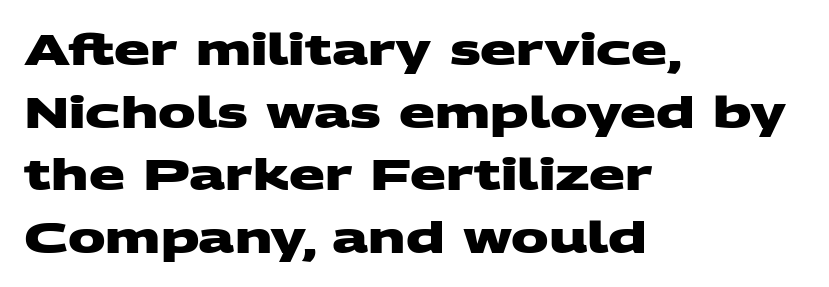
The image shows 42 px heavy, wide sans-serif type; set left-aligned, normal line spacing (1.49x), normal letter spacing, not underlined; medium stroke contrast and a large x-height.
